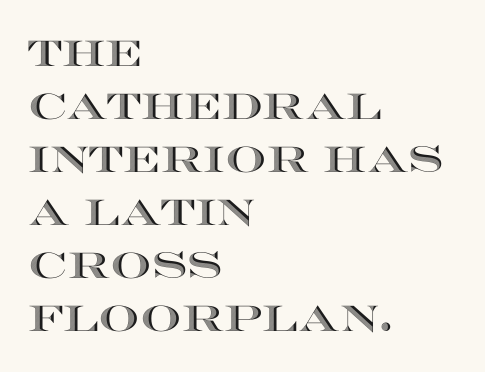
{"italic": "no", "width": "wide", "x_height": "large", "monospaced": "no", "underline": "no", "align": "left", "line_spacing": "normal", "line_spacing_ratio": 1.47, "letter_spacing": "normal", "letter_spacing_em": 0.0, "glyph_px": 36}
